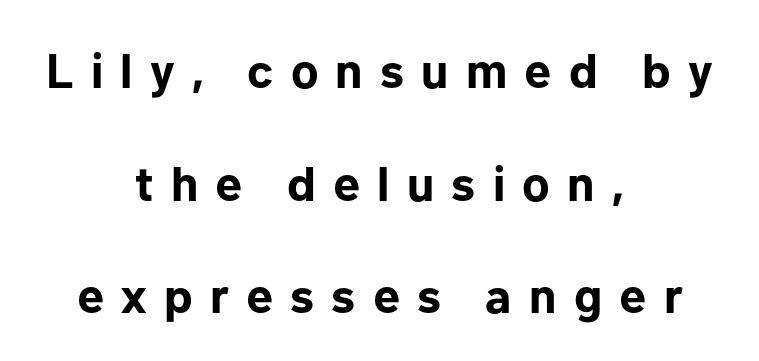
The image shows 49 px bold sans-serif type, upright; set centered, loose line spacing (2.3x), unusually wide letter spacing (+0.35 em), not underlined; low stroke contrast and a medium x-height.
